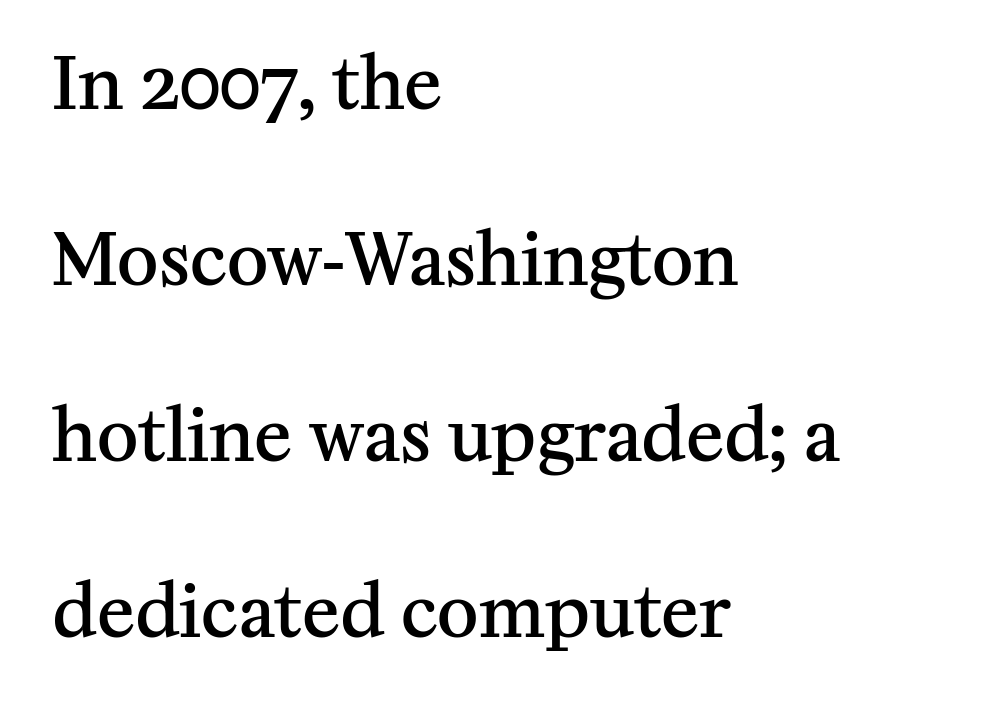
{"serif": "yes", "italic": "no", "bold": "semi", "weight": "semibold", "width": "normal", "stroke_contrast": "medium", "x_height": "medium", "monospaced": "no", "underline": "no", "align": "left", "line_spacing": "loose", "line_spacing_ratio": 2.48, "letter_spacing": "normal", "letter_spacing_em": 0.0, "glyph_px": 71}
